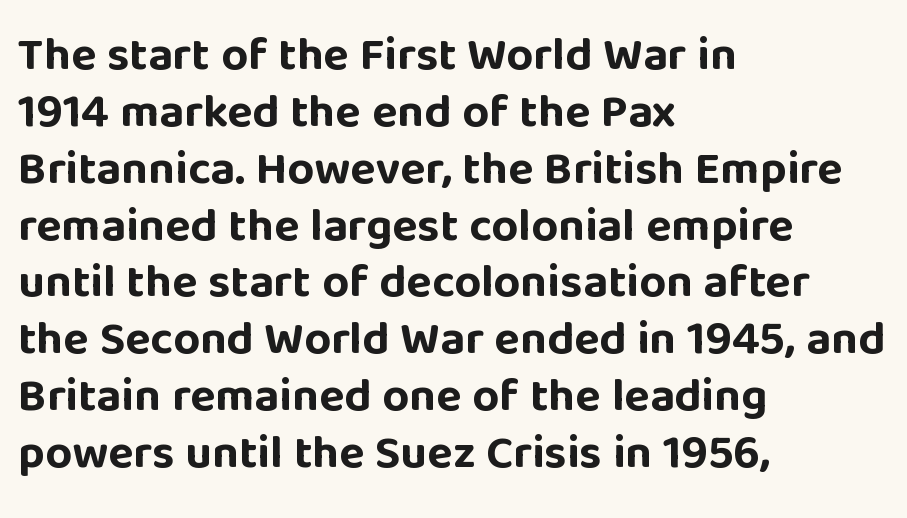
The image shows 47 px bold sans-serif type, upright; set left-aligned, line spacing 1.21x, normal letter spacing, not underlined; low stroke contrast and a large x-height.
